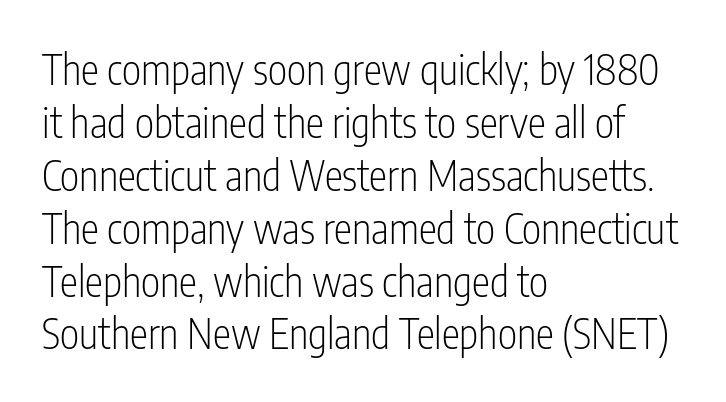
The image shows 41 px light, condensed sans-serif type, upright; set left-aligned, normal line spacing (1.29x), normal letter spacing, not underlined; low stroke contrast and a medium x-height.
